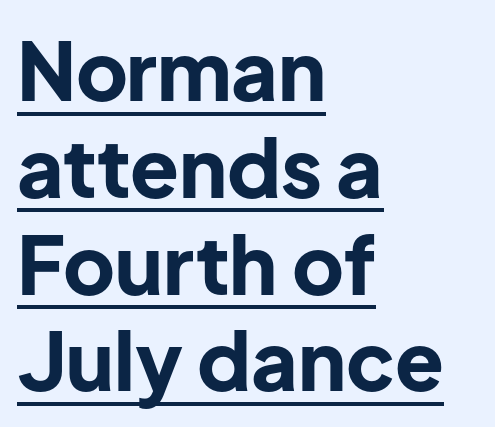
{"serif": "no", "italic": "no", "bold": "yes", "weight": "bold", "width": "normal", "stroke_contrast": "low", "x_height": "medium", "monospaced": "no", "underline": "yes", "align": "left", "line_spacing_ratio": 1.21, "letter_spacing": "normal", "letter_spacing_em": 0.0, "glyph_px": 80}
